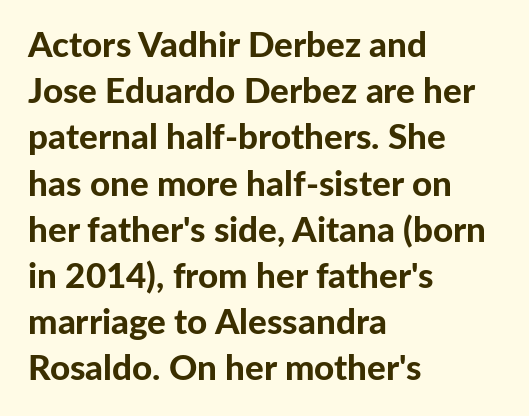
The image shows 35 px bold sans-serif type, upright; set left-aligned, normal line spacing (1.32x), normal letter spacing, not underlined; low stroke contrast and a medium x-height.
